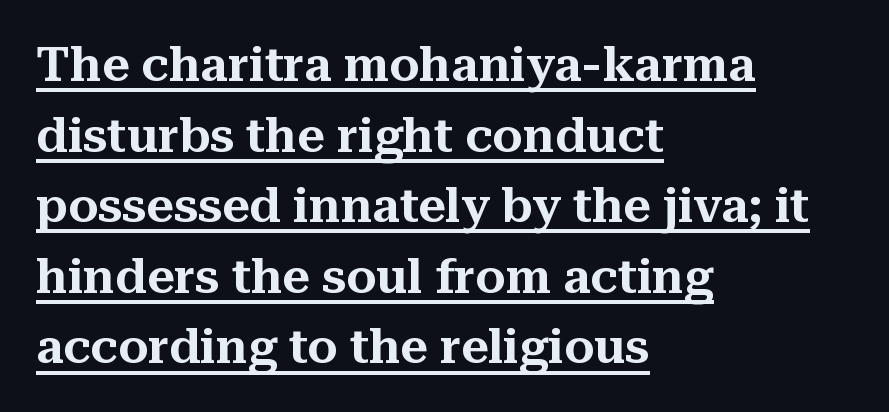
The image shows 48 px serif type, upright; set left-aligned, normal line spacing (1.47x), normal letter spacing, underlined; medium stroke contrast and a medium x-height.
